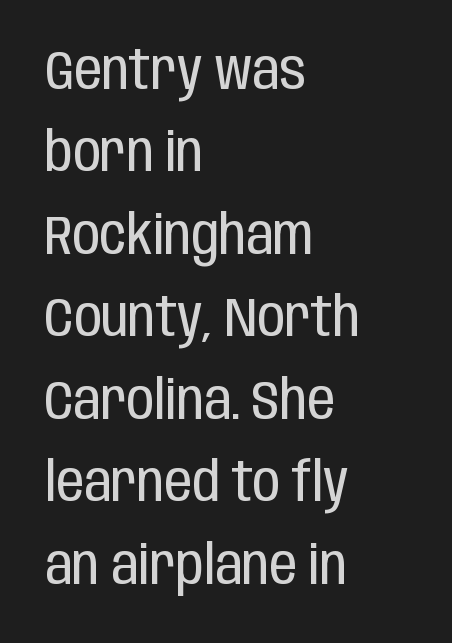
The face used here is proportionally spaced, like ordinary book or web type. The passage shown stacks its lines at a standard gap. This sample uses an upright cut, with every glyph sitting square on the baseline. Weight class: somewhere from thin through regular. Underline: absent.
